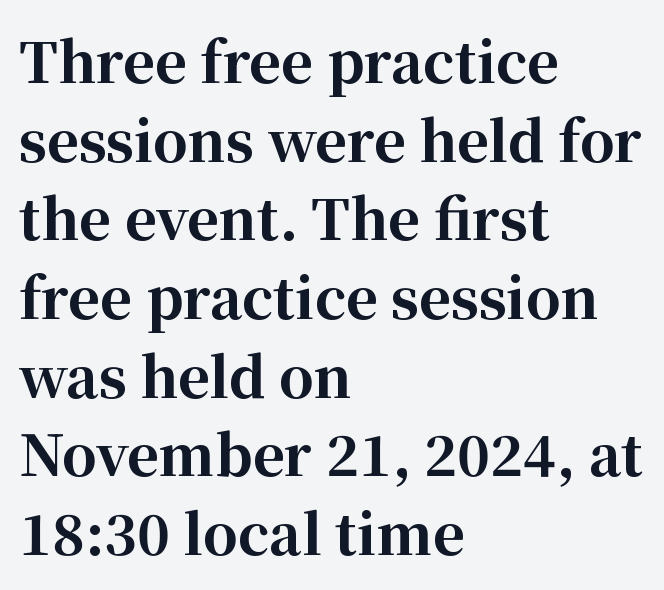
{"serif": "yes", "italic": "no", "bold": "yes", "weight": "bold", "width": "normal", "stroke_contrast": "high", "x_height": "medium", "monospaced": "no", "underline": "no", "align": "left", "line_spacing": "normal", "line_spacing_ratio": 1.43, "letter_spacing": "normal", "letter_spacing_em": 0.0, "glyph_px": 55}
